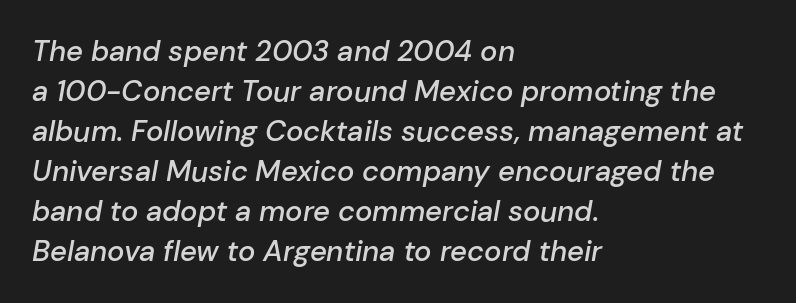
{"italic": "yes", "lean": "right", "slant_degrees": 10, "bold": "semi", "weight": "semibold", "width": "normal", "stroke_contrast": "low", "x_height": "medium", "monospaced": "no", "underline": "no", "align": "left", "line_spacing": "normal", "line_spacing_ratio": 1.38, "letter_spacing": "normal", "letter_spacing_em": 0.0, "glyph_px": 29}
